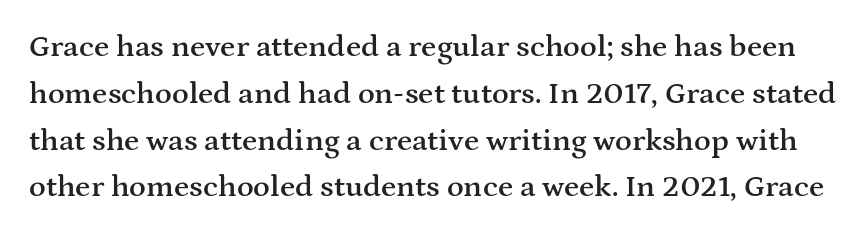
Q: Is the text bold? A: Semi-bold.
Q: Is the text italic (slanted)? A: No, it is upright.
Q: Is the typeface a serif or a sans-serif typeface? A: Serif.
Q: Is the text underlined? A: No.
Q: Is the spacing between letters normal or unusually wide? A: Normal.
Q: Is the spacing between lines tight, normal or loose? A: Normal.
Q: Width (condensed, normal, or wide)? A: Wide.
Q: Stroke contrast? A: Medium.
Q: x-height? A: Medium.
Q: Monospaced? A: No.
